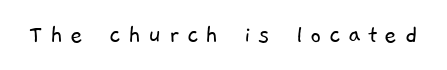
Nobody drew a line under any word here. Look at the tracking — it's clearly loosened, letters drifting apart. The face looks like a standard text weight, possibly lighter.
